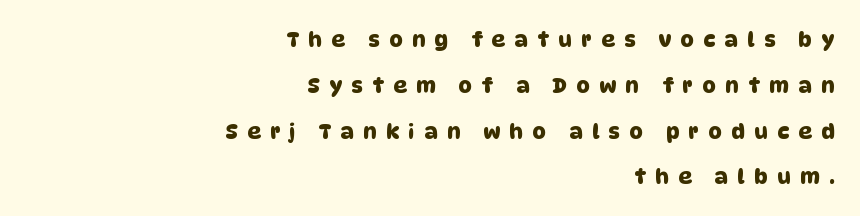
{"underline": "no", "align": "right", "line_spacing": "loose", "line_spacing_ratio": 2.18, "letter_spacing": "wide", "letter_spacing_em": 0.45, "glyph_px": 21}
